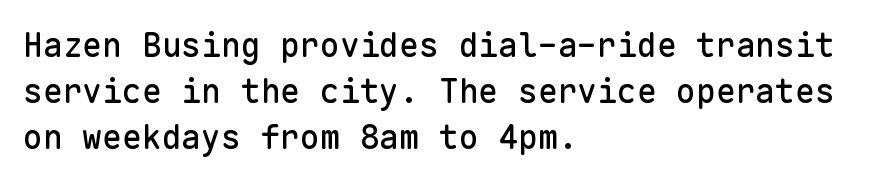
The image shows 33 px sans-serif type, upright, monospaced; set left-aligned, normal line spacing (1.4x), normal letter spacing, not underlined; low stroke contrast and a medium x-height.
